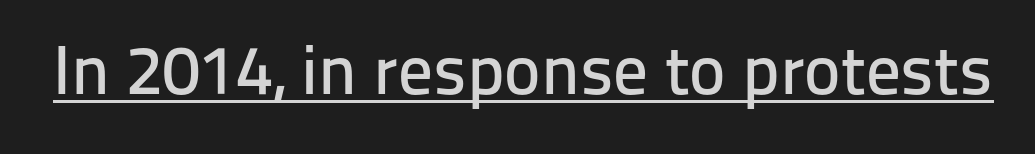
{"serif": "no", "italic": "no", "width": "normal", "stroke_contrast": "low", "x_height": "medium", "monospaced": "no", "underline": "yes", "letter_spacing": "normal", "letter_spacing_em": 0.0, "glyph_px": 69}
